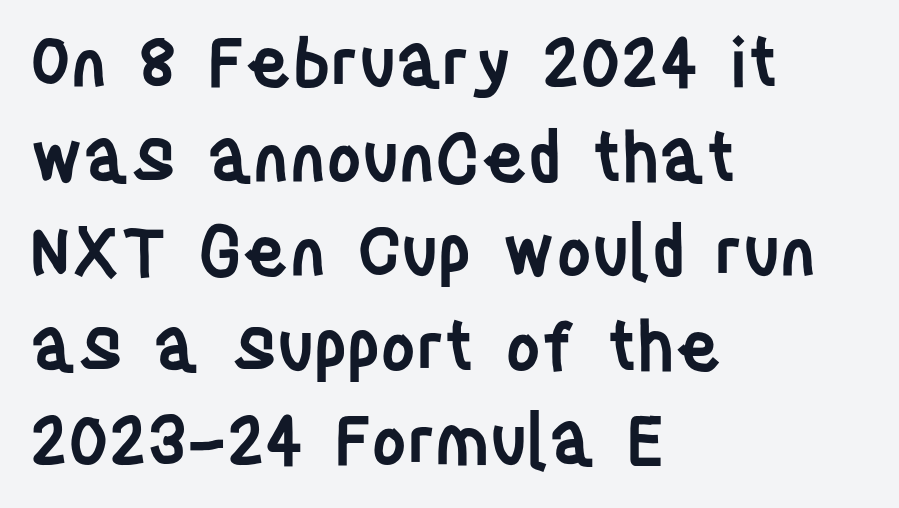
Q: Is the text bold? A: Semi-bold.
Q: Is the text italic (slanted)? A: No, it is upright.
Q: Is the typeface a serif or a sans-serif typeface? A: Sans-serif.
Q: Is the text underlined? A: No.
Q: How is the paragraph aligned? A: Left-aligned.
Q: Is the spacing between letters normal or unusually wide? A: Normal.
Q: Is the spacing between lines tight, normal or loose? A: Normal.
Q: Width (condensed, normal, or wide)? A: Condensed.
Q: Stroke contrast? A: Low.
Q: x-height? A: Large.
Q: Monospaced? A: No.
